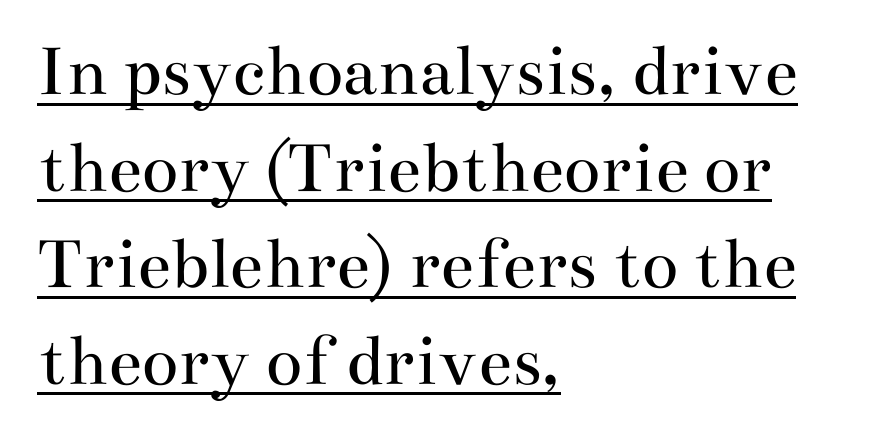
Q: Is the text bold? A: No.
Q: Is the text italic (slanted)? A: No, it is upright.
Q: Is the typeface a serif or a sans-serif typeface? A: Serif.
Q: Is the text underlined? A: Yes.
Q: How is the paragraph aligned? A: Left-aligned.
Q: Is the spacing between letters normal or unusually wide? A: Normal.
Q: Is the spacing between lines tight, normal or loose? A: Normal.
Q: Width (condensed, normal, or wide)? A: Wide.
Q: Stroke contrast? A: Medium.
Q: x-height? A: Small.
Q: Monospaced? A: No.
